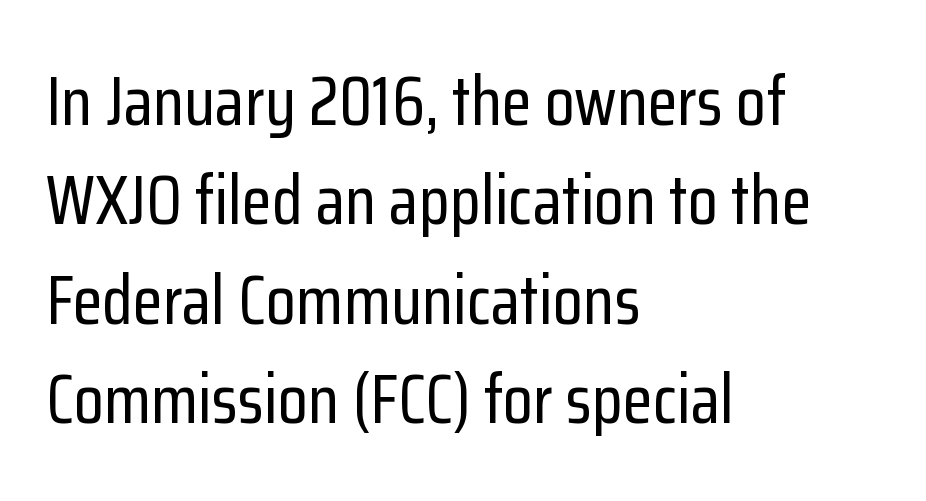
Q: Is the text italic (slanted)? A: No, it is upright.
Q: Is the typeface a serif or a sans-serif typeface? A: Sans-serif.
Q: Is the text underlined? A: No.
Q: How is the paragraph aligned? A: Left-aligned.
Q: Is the spacing between letters normal or unusually wide? A: Normal.
Q: Is the spacing between lines tight, normal or loose? A: Normal.
Q: Width (condensed, normal, or wide)? A: Condensed.
Q: Stroke contrast? A: Low.
Q: x-height? A: Medium.
Q: Monospaced? A: No.
